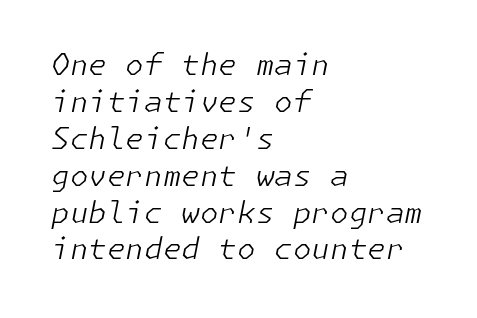
{"italic": "yes", "lean": "right", "slant_degrees": 11, "bold": "no", "weight": "light", "width": "normal", "stroke_contrast": "low", "x_height": "medium", "underline": "no", "align": "left", "line_spacing_ratio": 1.23, "letter_spacing": "normal", "letter_spacing_em": 0.0, "glyph_px": 30}
